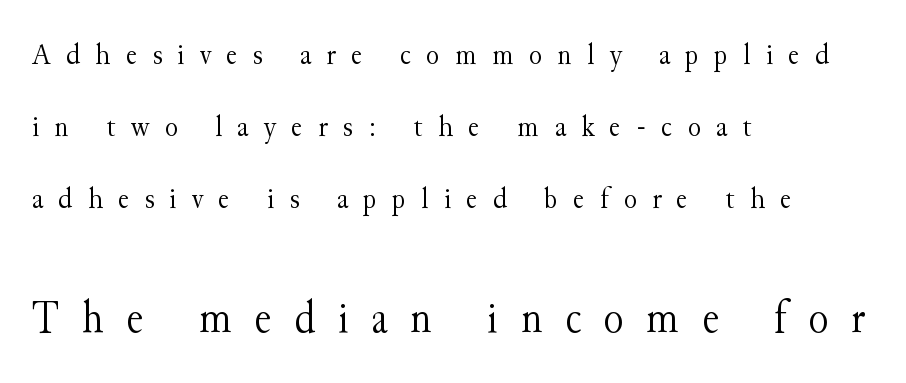
The image shows 46 px light serif type, upright; set left-aligned, loose line spacing (2.32x), unusually wide letter spacing (+0.49 em), not underlined; the second (bottom) block is 1.48x larger; medium stroke contrast and a small x-height.
